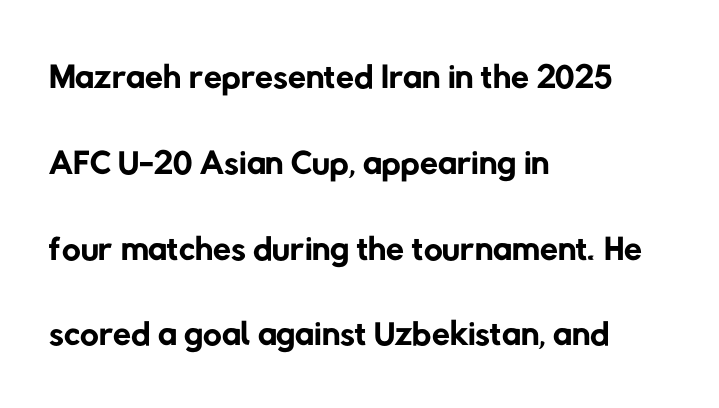
The image shows 52 px regular-weight sans-serif type; set left-aligned, normal line spacing (1.65x), normal letter spacing, not underlined; low stroke contrast and a medium x-height.
